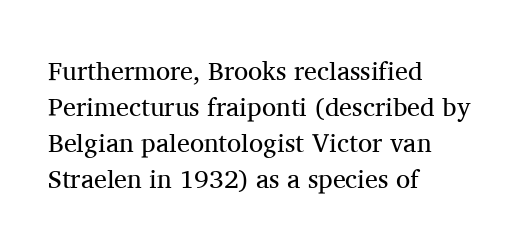
{"italic": "no", "bold": "no", "underline": "no", "align": "left", "line_spacing": "normal", "line_spacing_ratio": 1.38, "letter_spacing": "normal", "letter_spacing_em": 0.0, "glyph_px": 26}
